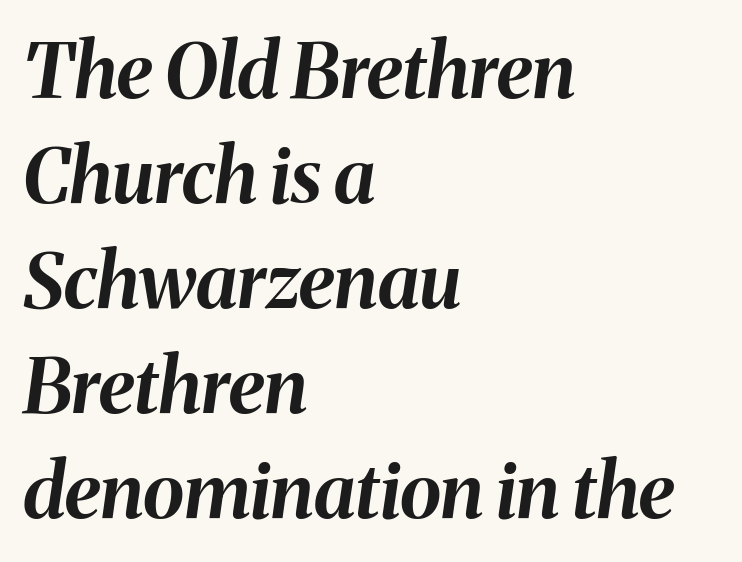
The text block is weighted toward the left margin, trailing off unevenly rightward. Here the glyphs are tracked normally, forming tight word shapes. Italic? Definitely — the glyphs are oblique. Leading: standard. Varying glyph widths throughout — classic text-font behaviour.
